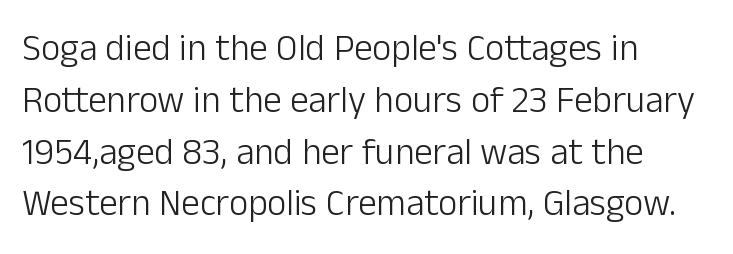
{"serif": "no", "italic": "no", "bold": "no", "weight": "light", "width": "normal", "stroke_contrast": "low", "x_height": "medium", "monospaced": "no", "underline": "no", "align": "left", "line_spacing": "normal", "line_spacing_ratio": 1.4, "letter_spacing": "normal", "letter_spacing_em": 0.0, "glyph_px": 37}
